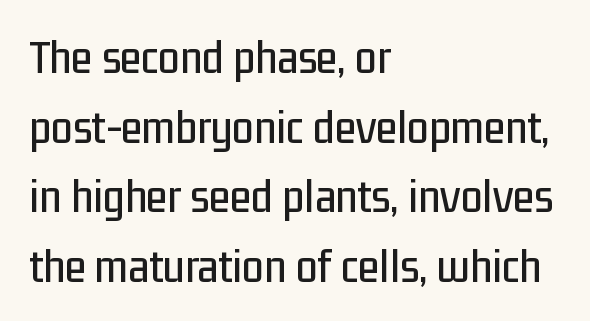
{"serif": "no", "italic": "no", "width": "condensed", "stroke_contrast": "low", "x_height": "medium", "monospaced": "no", "underline": "no", "align": "left", "line_spacing": "normal", "line_spacing_ratio": 1.42, "letter_spacing": "normal", "letter_spacing_em": 0.0, "glyph_px": 49}
